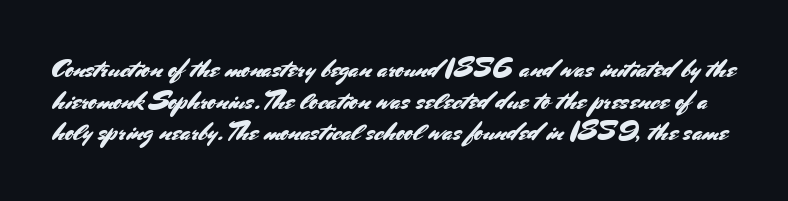
Nobody drew a line under any word here. Characters follow at the spacing the type designer built in.
